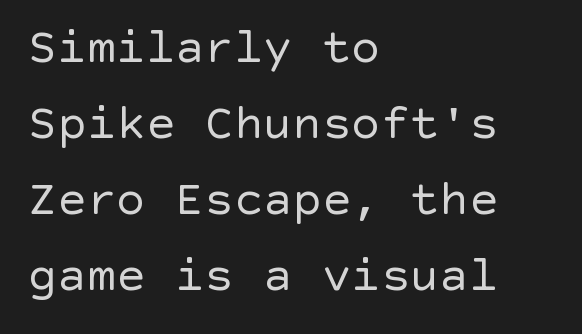
Weight: in the light-to-regular range. Tall strokes in this sample are plumb rather than angled. Vertical spacing — default. The letterforms sit shoulder to shoulder at normal distance.
